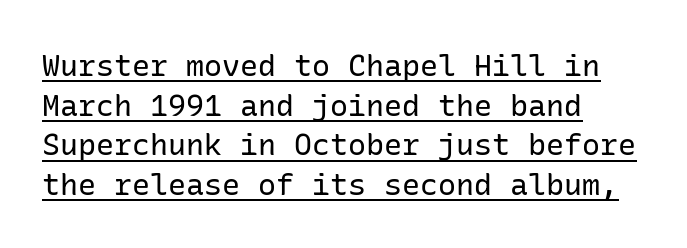
{"serif": "no", "italic": "no", "bold": "no", "weight": "regular", "width": "normal", "stroke_contrast": "low", "x_height": "medium", "underline": "yes", "align": "left", "line_spacing": "normal", "line_spacing_ratio": 1.32, "letter_spacing": "normal", "letter_spacing_em": 0.0, "glyph_px": 30}
